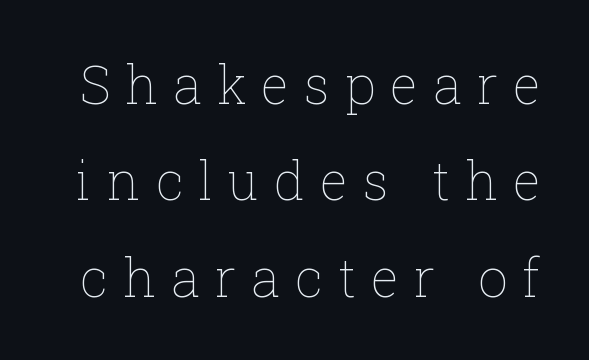
Q: Is the text bold? A: No.
Q: Is the text italic (slanted)? A: No, it is upright.
Q: Is the text underlined? A: No.
Q: Is the spacing between letters normal or unusually wide? A: Unusually wide.
Q: Width (condensed, normal, or wide)? A: Normal.
Q: Stroke contrast? A: Low.
Q: x-height? A: Medium.
Q: Monospaced? A: No.
